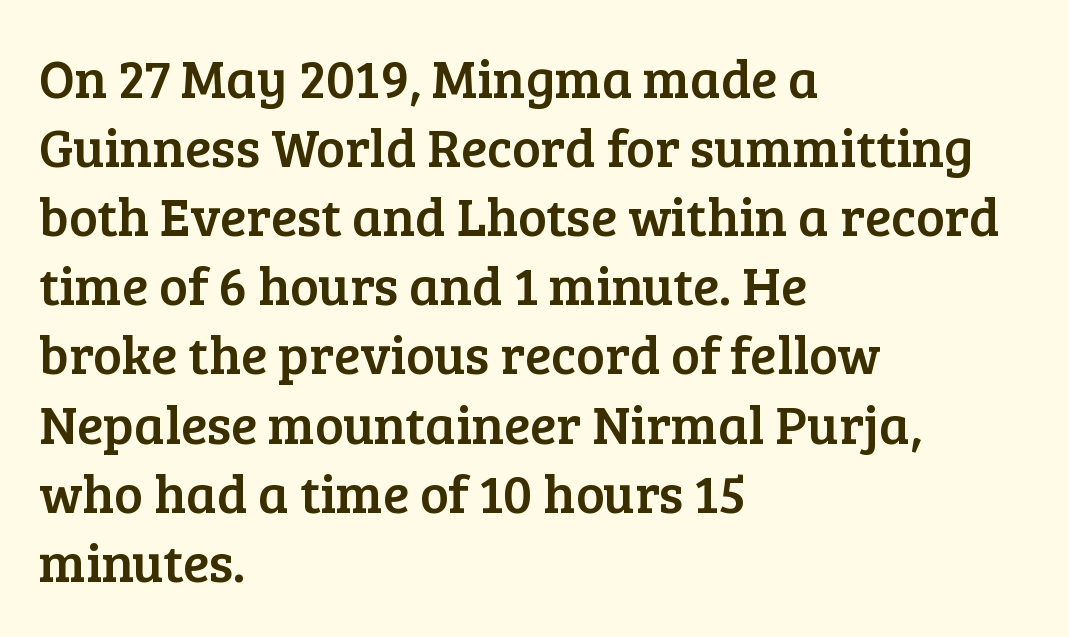
Q: Is the text italic (slanted)? A: No, it is upright.
Q: Is the typeface a serif or a sans-serif typeface? A: Serif.
Q: Is the text underlined? A: No.
Q: How is the paragraph aligned? A: Left-aligned.
Q: Is the spacing between letters normal or unusually wide? A: Normal.
Q: Is the spacing between lines tight, normal or loose? A: Normal.
Q: Width (condensed, normal, or wide)? A: Normal.
Q: Stroke contrast? A: Low.
Q: x-height? A: Medium.
Q: Monospaced? A: No.
